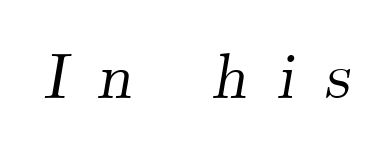
{"serif": "yes", "italic": "yes", "lean": "right", "slant_degrees": 9, "width": "normal", "stroke_contrast": "medium", "x_height": "small", "monospaced": "no", "underline": "no", "letter_spacing": "wide", "letter_spacing_em": 0.46, "glyph_px": 64}
